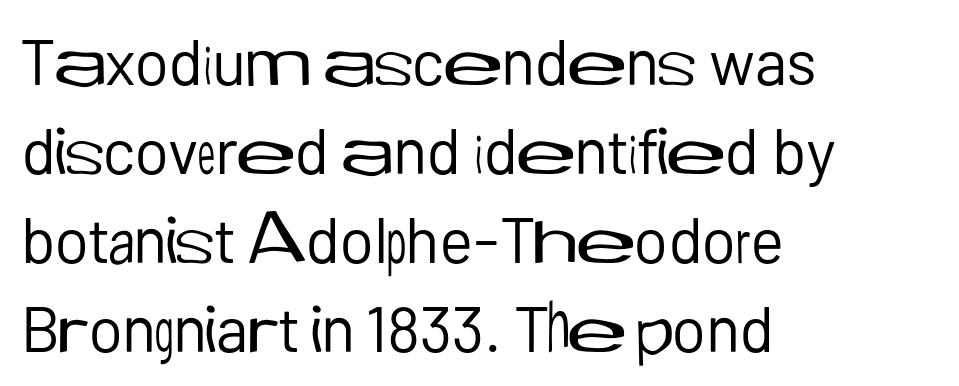
The image shows 64 px regular-weight sans-serif type, upright; set left-aligned, normal line spacing (1.39x), normal letter spacing, not underlined; low stroke contrast and a medium x-height.
